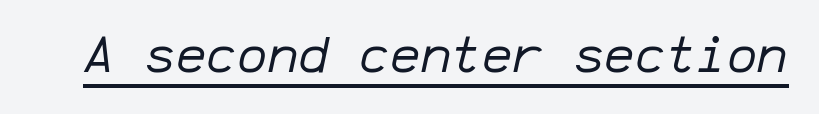
Q: Is the text bold? A: No.
Q: Is the text italic (slanted)? A: Yes, it leans right by about 12 degrees.
Q: Is the text underlined? A: Yes.
Q: Is the spacing between letters normal or unusually wide? A: Normal.
Q: Width (condensed, normal, or wide)? A: Normal.
Q: Stroke contrast? A: Low.
Q: x-height? A: Medium.
Q: Monospaced? A: Yes.
